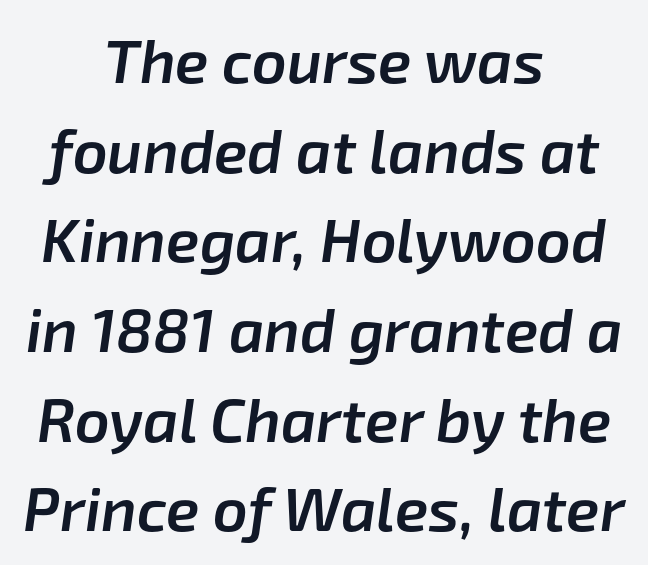
Q: Is the text bold? A: Semi-bold.
Q: Is the text italic (slanted)? A: Yes, it leans right by about 8 degrees.
Q: Is the text underlined? A: No.
Q: How is the paragraph aligned? A: Centered.
Q: Is the spacing between letters normal or unusually wide? A: Normal.
Q: Is the spacing between lines tight, normal or loose? A: Normal.
Q: Width (condensed, normal, or wide)? A: Normal.
Q: Stroke contrast? A: Low.
Q: x-height? A: Medium.
Q: Monospaced? A: No.
